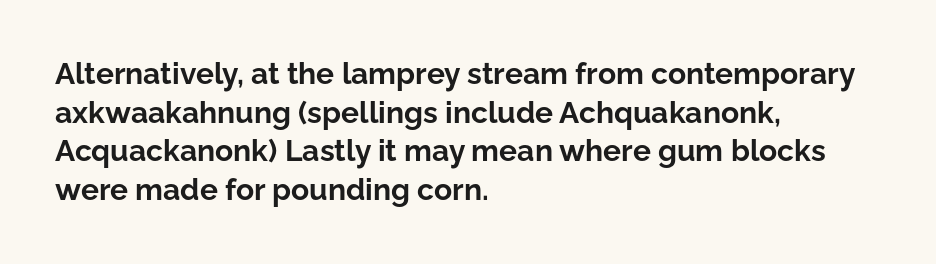
The rows are spaced the way most documents space them. Character widths vary here, with narrow letters taking less room than wide ones. Italic: no, the glyphs are upright roman. The passage shown has conventional tracking throughout.
